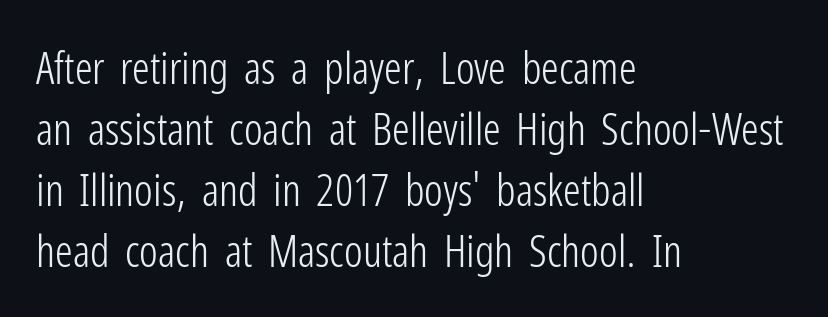
{"serif": "no", "italic": "no", "bold": "no", "weight": "light", "width": "condensed", "stroke_contrast": "low", "x_height": "medium", "monospaced": "no", "underline": "no", "align": "left", "line_spacing": "normal", "line_spacing_ratio": 1.39, "letter_spacing": "normal", "letter_spacing_em": 0.0, "glyph_px": 44}
